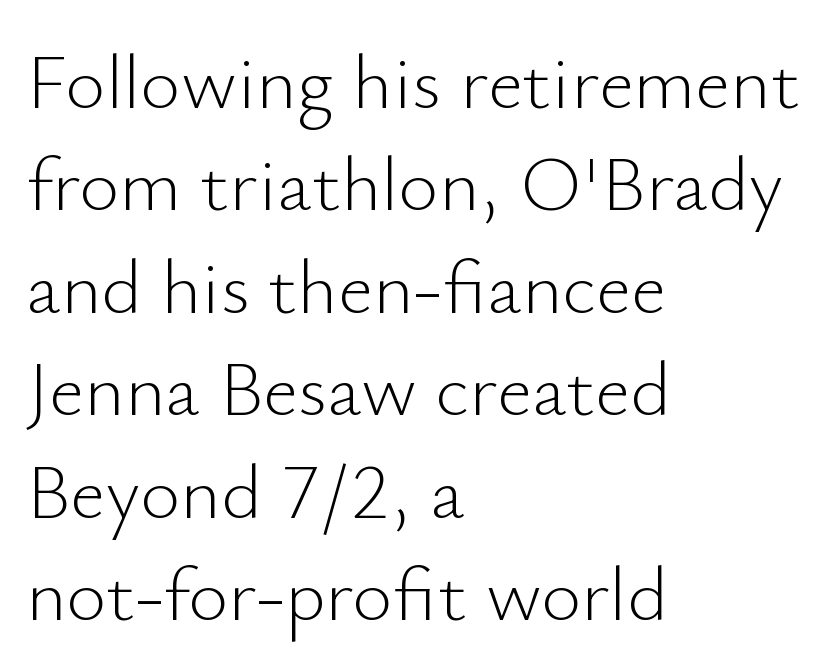
The image shows 77 px light sans-serif type, upright; set left-aligned, normal line spacing (1.33x), normal letter spacing, not underlined; low stroke contrast and a small x-height.
